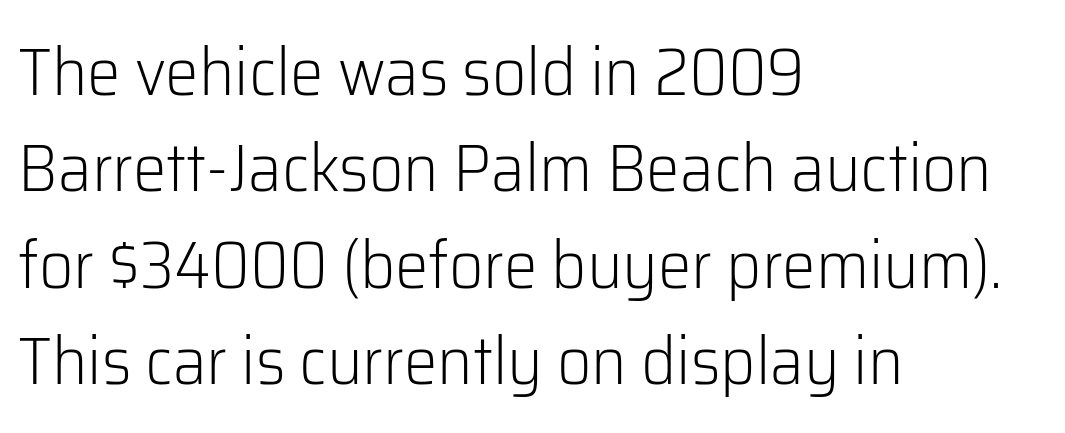
The image shows 67 px light sans-serif type, upright; set left-aligned, normal line spacing (1.44x), normal letter spacing, not underlined; low stroke contrast and a medium x-height.
